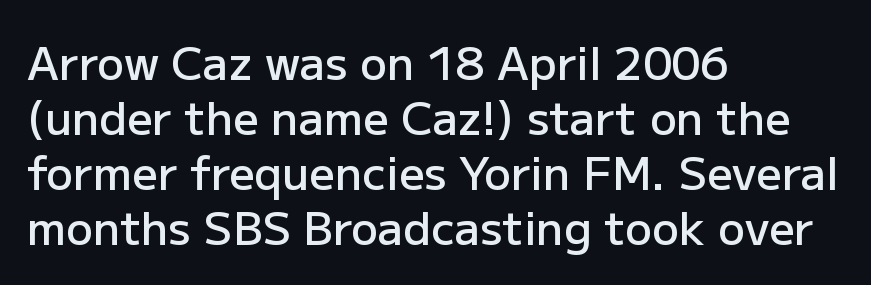
The image shows 45 px semibold sans-serif type, upright; set left-aligned, line spacing 1.22x, normal letter spacing, not underlined; low stroke contrast and a medium x-height.
